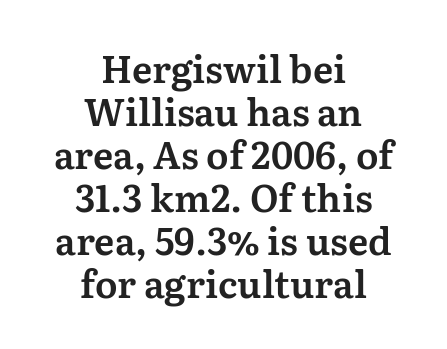
You can tell it's not italic because the verticals are truly vertical. Letterform terminals end in serifs throughout the passage. A bare baseline throughout the passage. The passage shown is typed in a proportional face where columns would drift.
